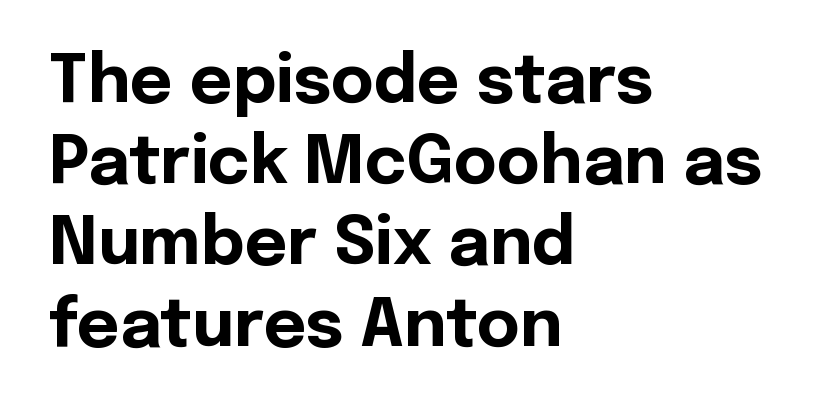
Posture: upright roman. The paragraph shown leans on its left margin. Caption: bold face, heavy strokes. Do the characters align in a grid? No, the font is proportional. The face used here is a sans, in the tradition of grotesques and geometrics.
